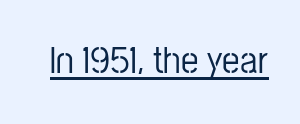
The image shows 39 px condensed sans-serif type, upright; set normal letter spacing, underlined; low stroke contrast and a medium x-height.
